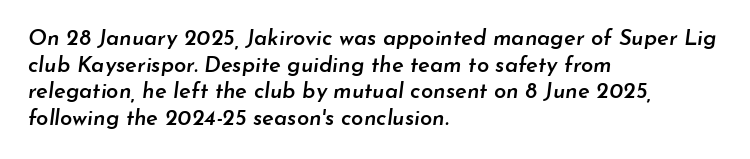
The image shows 22 px text type, italic (leaning right); set left-aligned, line spacing 1.21x, normal letter spacing, not underlined.
